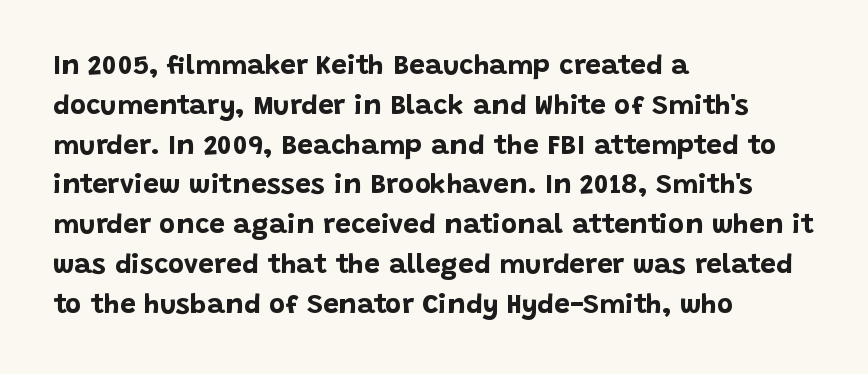
The image shows 28 px bold sans-serif type, upright; set left-aligned, normal line spacing (1.42x), normal letter spacing, not underlined; low stroke contrast and a large x-height.
